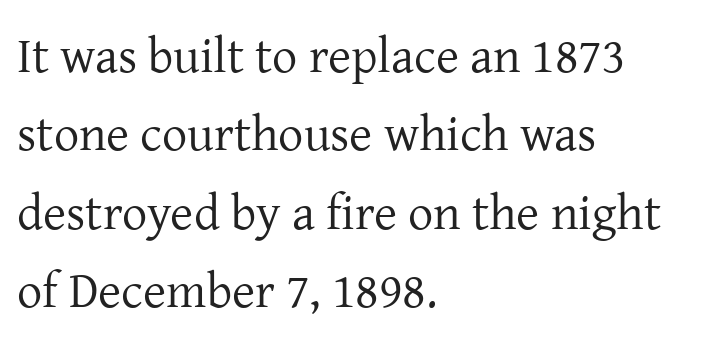
Q: Is the text bold? A: No.
Q: Is the text italic (slanted)? A: No, it is upright.
Q: Is the typeface a serif or a sans-serif typeface? A: Serif.
Q: Is the text underlined? A: No.
Q: How is the paragraph aligned? A: Left-aligned.
Q: Is the spacing between letters normal or unusually wide? A: Normal.
Q: Is the spacing between lines tight, normal or loose? A: Normal.
Q: Width (condensed, normal, or wide)? A: Normal.
Q: Stroke contrast? A: Low.
Q: x-height? A: Medium.
Q: Monospaced? A: No.
